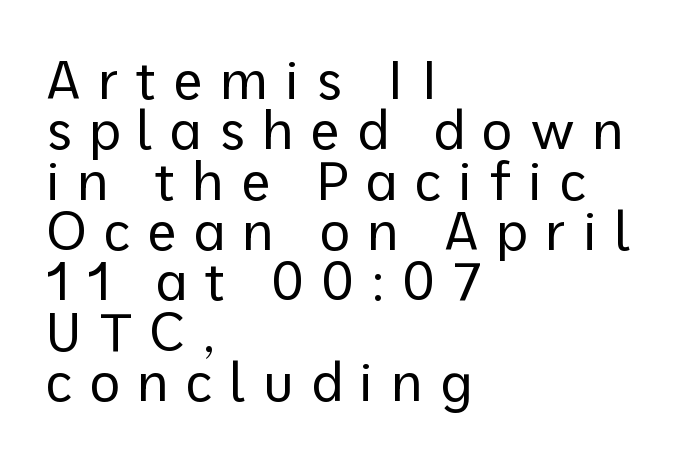
The image shows 53 px regular-weight sans-serif type, upright; set left-aligned, tight line spacing (0.95x), unusually wide letter spacing (+0.32 em), not underlined; low stroke contrast and a medium x-height.
